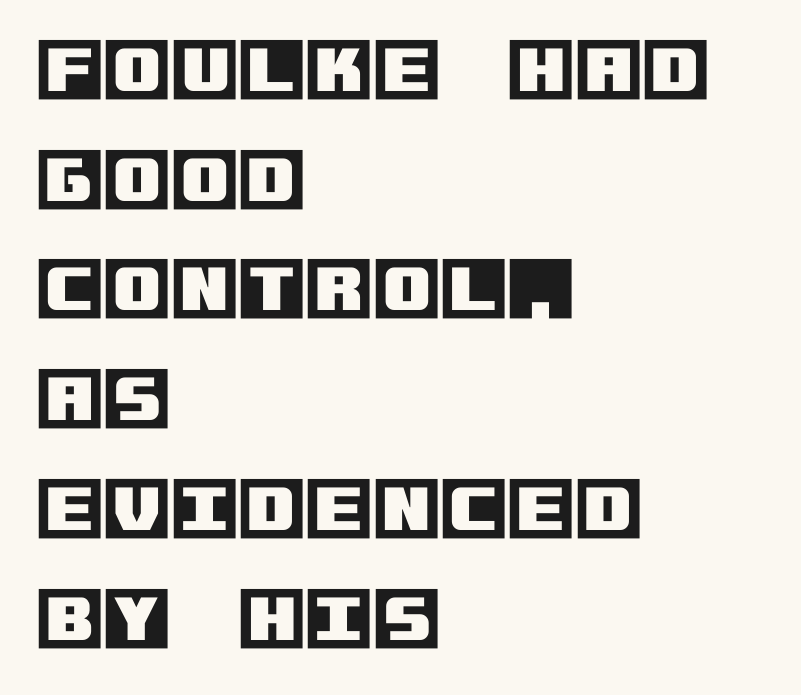
The image shows 69 px text type, upright; set left-aligned, normal line spacing (1.59x), normal letter spacing, not underlined; a large x-height.
